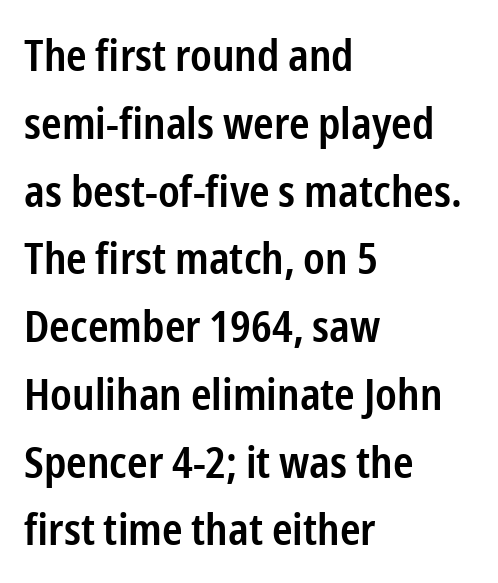
{"serif": "no", "italic": "no", "bold": "semi", "weight": "semibold", "width": "condensed", "stroke_contrast": "low", "x_height": "medium", "monospaced": "no", "underline": "no", "align": "left", "line_spacing": "normal", "line_spacing_ratio": 1.54, "letter_spacing": "normal", "letter_spacing_em": 0.0, "glyph_px": 44}
